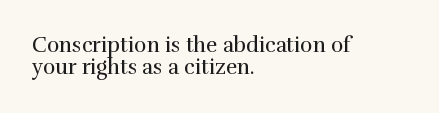
Q: Is the text bold? A: No.
Q: Is the text italic (slanted)? A: No, it is upright.
Q: Is the text underlined? A: No.
Q: How is the paragraph aligned? A: Left-aligned.
Q: Is the spacing between letters normal or unusually wide? A: Normal.
Q: Is the spacing between lines tight, normal or loose? A: Tight.
